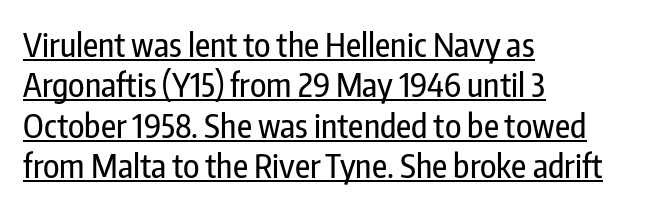
Type style note: lacks serifs. What stands out about the letter spacing? Nothing — it is the standard amount. The letters advance in unequal steps, a hallmark of proportional type. The string is rendered with underlining switched on. The paragraph shown leans on its left margin.
